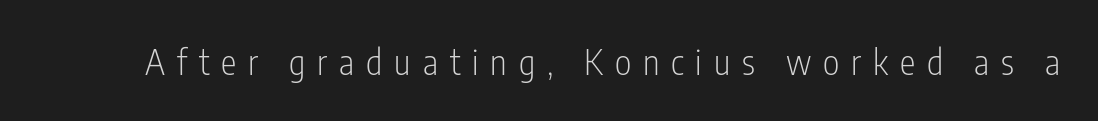
Q: Is the text bold? A: No.
Q: Is the text italic (slanted)? A: No, it is upright.
Q: Is the typeface a serif or a sans-serif typeface? A: Sans-serif.
Q: Is the text underlined? A: No.
Q: Is the spacing between letters normal or unusually wide? A: Unusually wide.
Q: Width (condensed, normal, or wide)? A: Condensed.
Q: Stroke contrast? A: Low.
Q: x-height? A: Medium.
Q: Monospaced? A: No.
